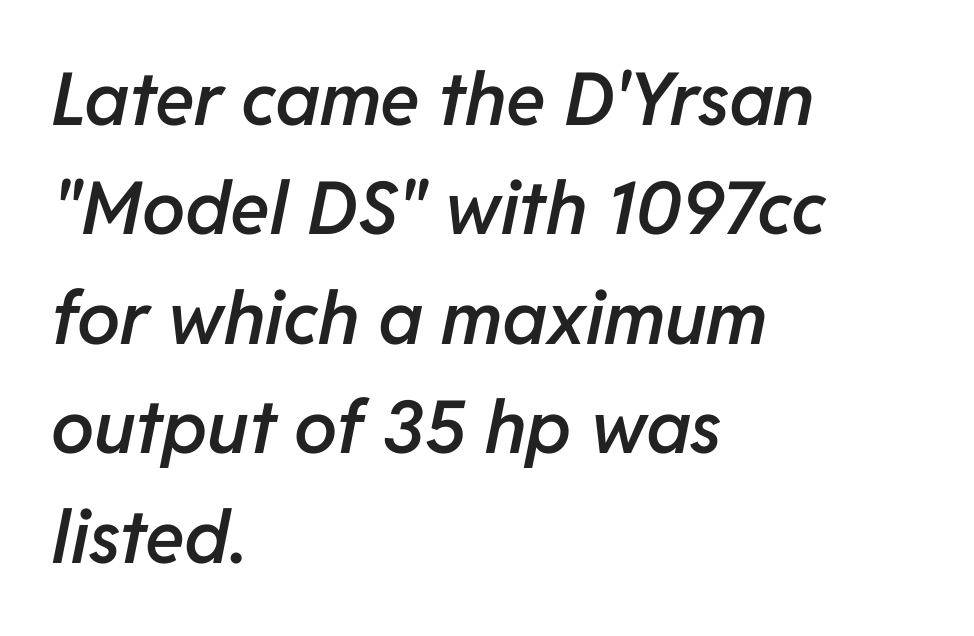
{"italic": "yes", "lean": "right", "slant_degrees": 11, "bold": "semi", "weight": "semibold", "width": "normal", "stroke_contrast": "low", "x_height": "medium", "monospaced": "no", "underline": "no", "align": "left", "line_spacing": "normal", "line_spacing_ratio": 1.5, "letter_spacing": "normal", "letter_spacing_em": 0.0, "glyph_px": 73}
